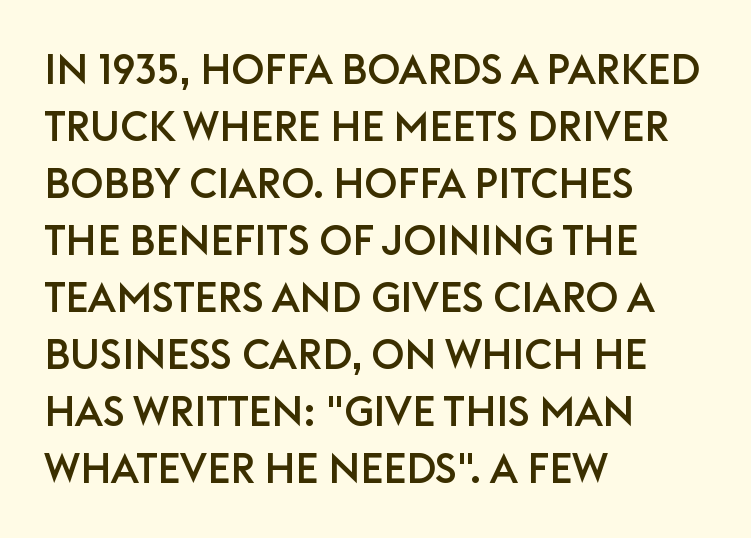
Check where the strokes stop: nothing finishes them off — pure sans. The line-height multiplier appears to be the usual default. Horizontally, the lines are justified to the leading edge only. Honestly, there is no underline to notice here at all. These lines are rendered in a variable-pitch font. Observe the ordinary spacing: letters are neighbours, not strangers.
